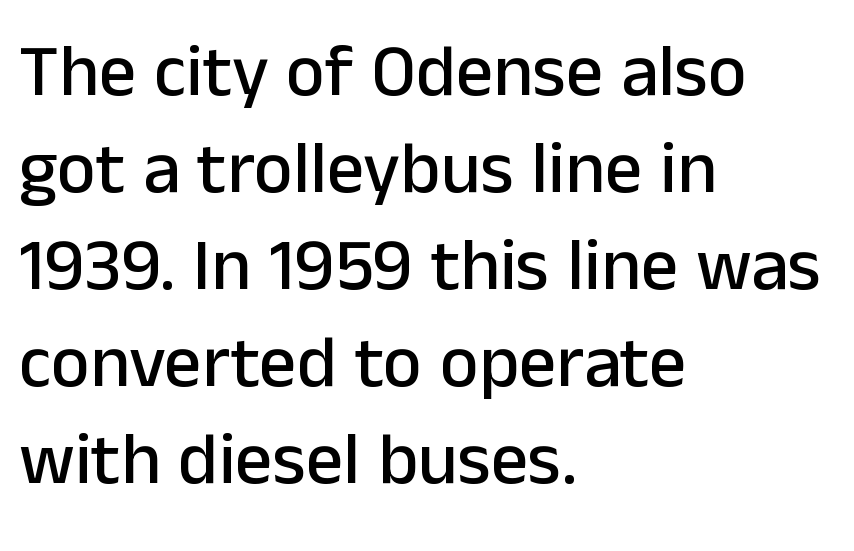
{"serif": "no", "italic": "no", "width": "normal", "stroke_contrast": "low", "x_height": "medium", "monospaced": "no", "underline": "no", "align": "left", "line_spacing": "normal", "line_spacing_ratio": 1.31, "letter_spacing": "normal", "letter_spacing_em": 0.0, "glyph_px": 74}
